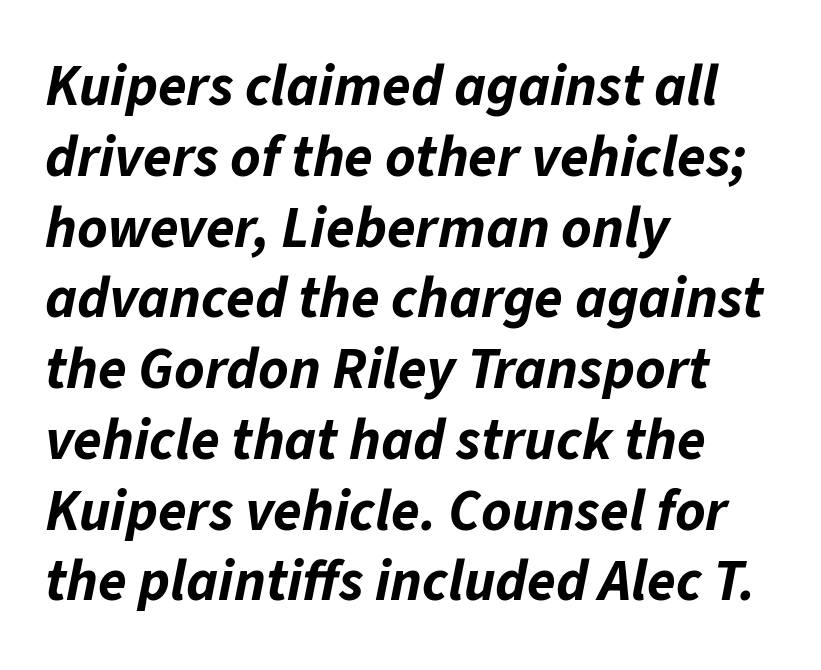
You can tell it's italic because the verticals aren't actually vertical. Notice how thick the strokes are: this is what a full bold looks like. Spacing between characters is what you'd get straight out of the box. Character widths vary here, with narrow letters taking less room than wide ones.
